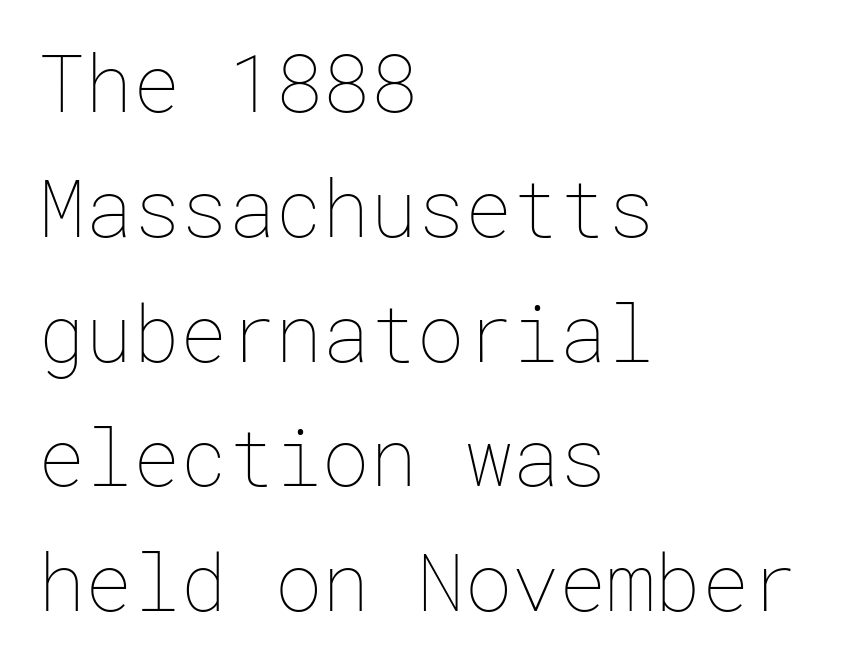
Q: Is the text bold? A: No.
Q: Is the text italic (slanted)? A: No, it is upright.
Q: Is the text underlined? A: No.
Q: How is the paragraph aligned? A: Left-aligned.
Q: Is the spacing between letters normal or unusually wide? A: Normal.
Q: Is the spacing between lines tight, normal or loose? A: Normal.
Q: Width (condensed, normal, or wide)? A: Normal.
Q: Stroke contrast? A: Low.
Q: x-height? A: Medium.
